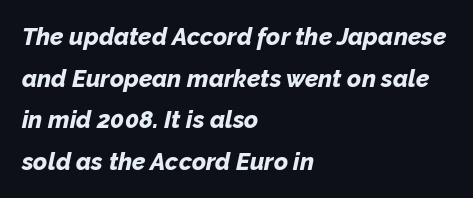
{"italic": "yes", "lean": "right", "slant_degrees": 12, "bold": "yes", "underline": "no", "align": "left", "line_spacing_ratio": 1.73, "letter_spacing": "normal", "letter_spacing_em": 0.0, "glyph_px": 24}
